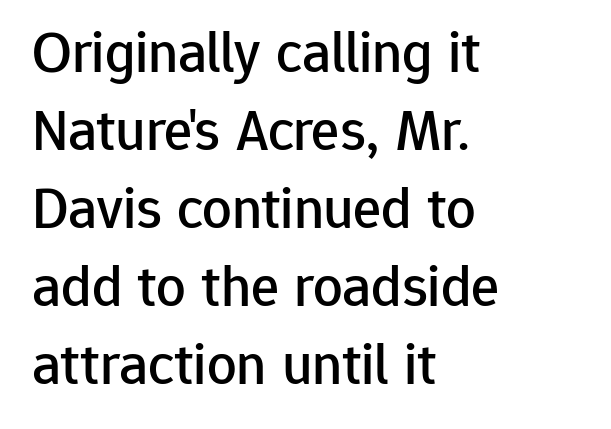
The image shows 59 px sans-serif type, upright; set left-aligned, normal line spacing (1.32x), normal letter spacing, not underlined; low stroke contrast and a medium x-height.
